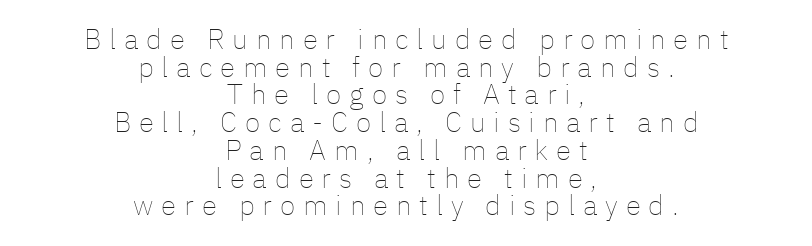
Q: Is the text bold? A: No.
Q: Is the text italic (slanted)? A: No, it is upright.
Q: Is the text underlined? A: No.
Q: How is the paragraph aligned? A: Centered.
Q: Is the spacing between letters normal or unusually wide? A: Unusually wide.
Q: Is the spacing between lines tight, normal or loose? A: Tight.
Q: Width (condensed, normal, or wide)? A: Normal.
Q: Stroke contrast? A: Low.
Q: x-height? A: Medium.
Q: Monospaced? A: No.
